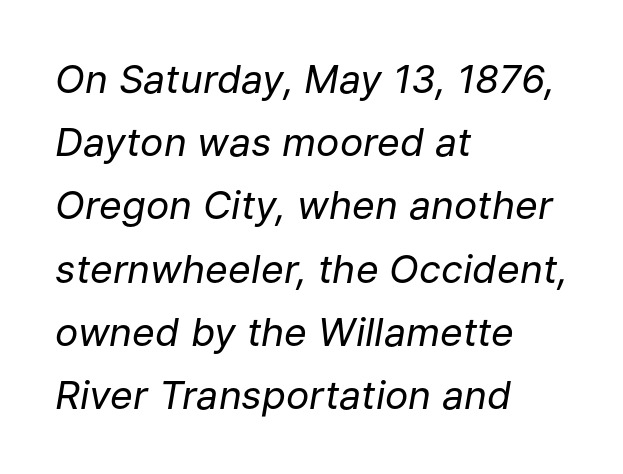
The image shows 39 px regular-weight type, italic (leaning right); set left-aligned, normal line spacing (1.62x), normal letter spacing, not underlined; low stroke contrast and a medium x-height.
